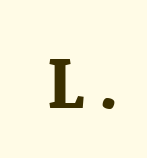
Q: Is the text bold? A: Yes.
Q: Is the text italic (slanted)? A: No, it is upright.
Q: Is the typeface a serif or a sans-serif typeface? A: Serif.
Q: Is the text underlined? A: No.
Q: Width (condensed, normal, or wide)? A: Normal.
Q: Stroke contrast? A: Medium.
Q: x-height? A: Large.
Q: Monospaced? A: No.
